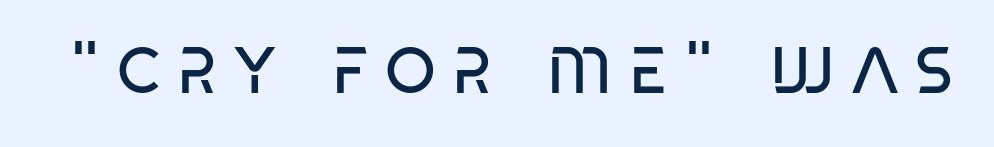
The image shows 65 px regular-weight, condensed sans-serif type; set unusually wide letter spacing (+0.25 em), not underlined; low stroke contrast and a large x-height.
